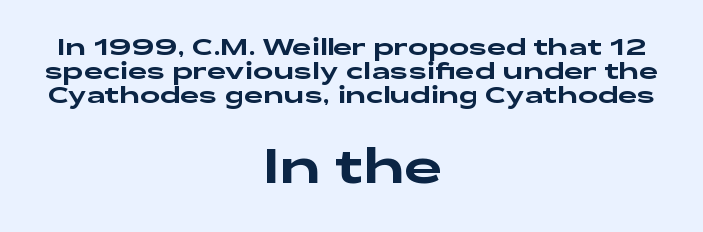
Q: Is the text italic (slanted)? A: No, it is upright.
Q: Is the typeface a serif or a sans-serif typeface? A: Sans-serif.
Q: Is the text underlined? A: No.
Q: How is the paragraph aligned? A: Centered.
Q: Is the spacing between letters normal or unusually wide? A: Normal.
Q: Is the spacing between lines tight, normal or loose? A: Tight.
Q: Which block of text is set in a larger size, the first (top) or the second (bottom)? A: The second (bottom) one.
Q: Width (condensed, normal, or wide)? A: Wide.
Q: Stroke contrast? A: Low.
Q: x-height? A: Medium.
Q: Monospaced? A: No.
